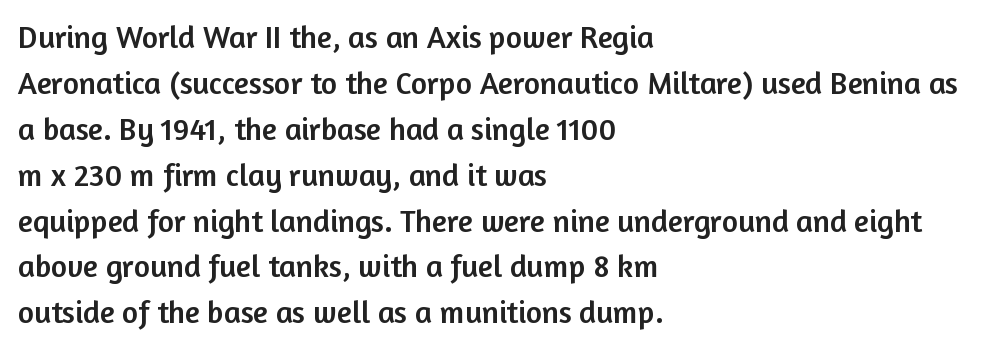
Vertical spacing — default. A roman cut, with each character standing at attention. A bare baseline throughout the passage. Compared with a centered layout, this one pins lines to the left instead.
